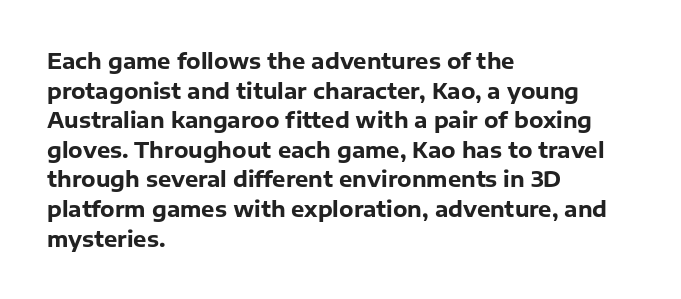
The image shows 21 px bold type, upright; set left-aligned, normal line spacing (1.41x), normal letter spacing, not underlined.
